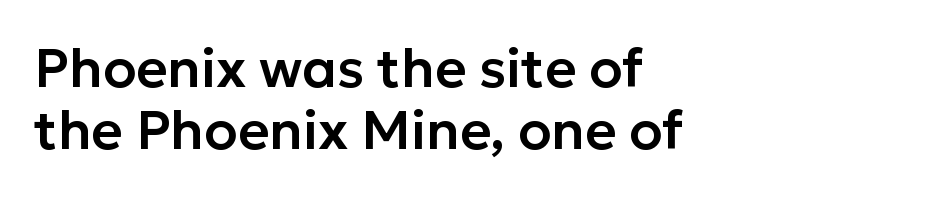
{"serif": "no", "italic": "no", "width": "normal", "stroke_contrast": "low", "x_height": "medium", "monospaced": "no", "underline": "no", "align": "left", "line_spacing": "tight", "line_spacing_ratio": 1.15, "letter_spacing": "normal", "letter_spacing_em": 0.0, "glyph_px": 54}
